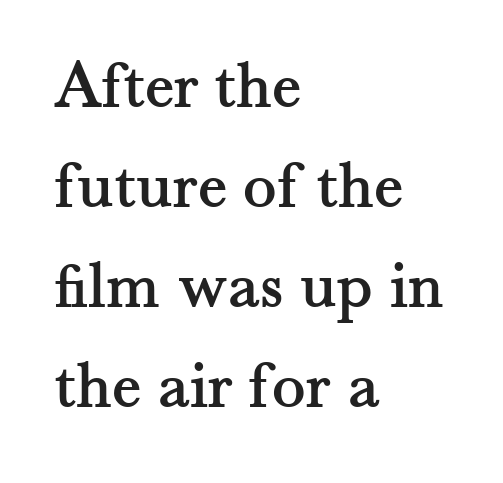
Q: Is the text italic (slanted)? A: No, it is upright.
Q: Is the typeface a serif or a sans-serif typeface? A: Serif.
Q: Is the text underlined? A: No.
Q: How is the paragraph aligned? A: Left-aligned.
Q: Is the spacing between letters normal or unusually wide? A: Normal.
Q: Is the spacing between lines tight, normal or loose? A: Normal.
Q: Width (condensed, normal, or wide)? A: Normal.
Q: Stroke contrast? A: Medium.
Q: x-height? A: Small.
Q: Monospaced? A: No.
